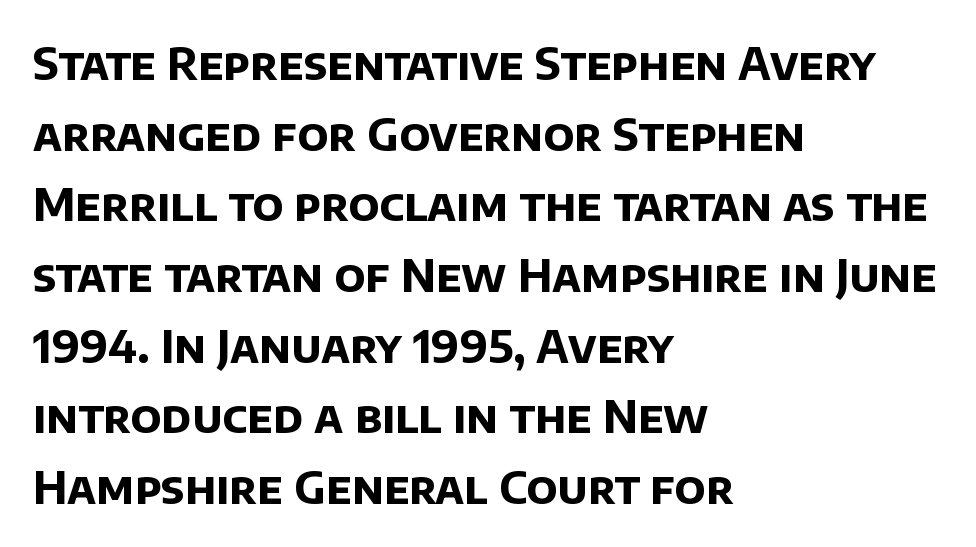
The image shows 45 px bold sans-serif type; set left-aligned, normal line spacing (1.57x), normal letter spacing, not underlined; low stroke contrast and a large x-height.
